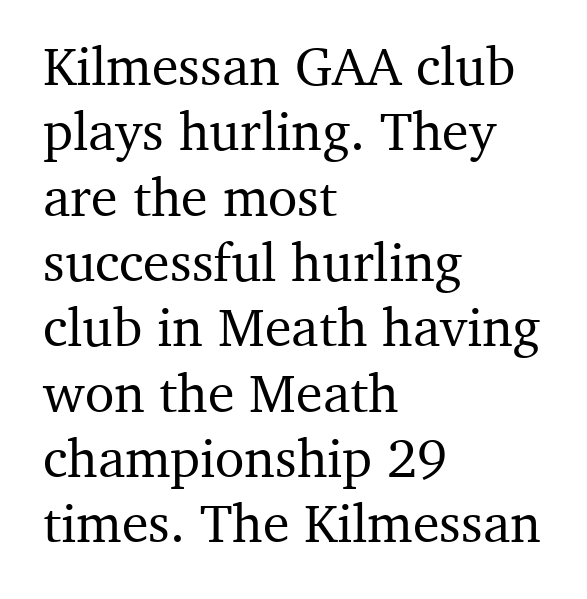
The image shows 54 px serif type, upright; set left-aligned, line spacing 1.21x, normal letter spacing, not underlined; medium stroke contrast and a medium x-height.
